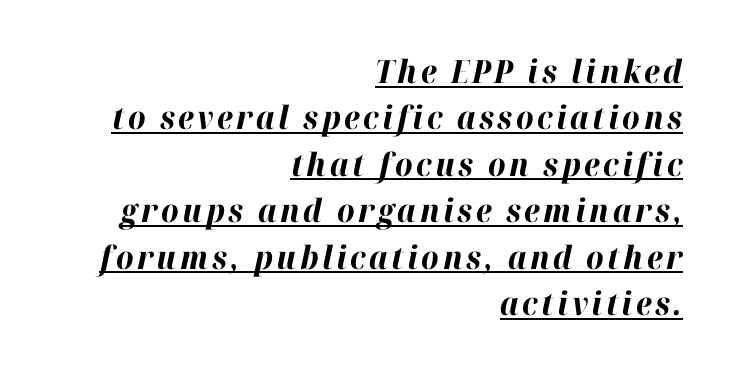
The image shows 32 px bold type, italic (leaning right); set right-aligned, normal line spacing (1.45x), underlined; high stroke contrast and a medium x-height.
